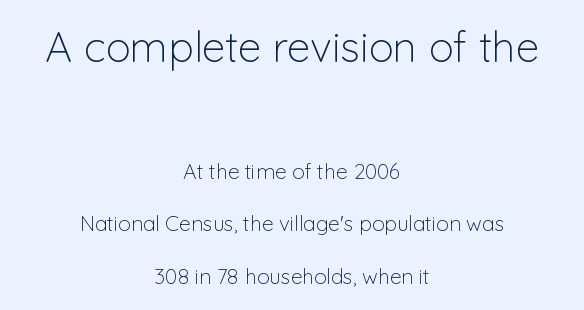
{"serif": "no", "italic": "no", "bold": "no", "weight": "light", "width": "normal", "stroke_contrast": "low", "x_height": "medium", "monospaced": "no", "underline": "no", "align": "center", "line_spacing": "loose", "line_spacing_ratio": 2.49, "letter_spacing": "normal", "letter_spacing_em": 0.0, "larger_block": "first", "size_ratio": 2.0, "glyph_px": 42}
